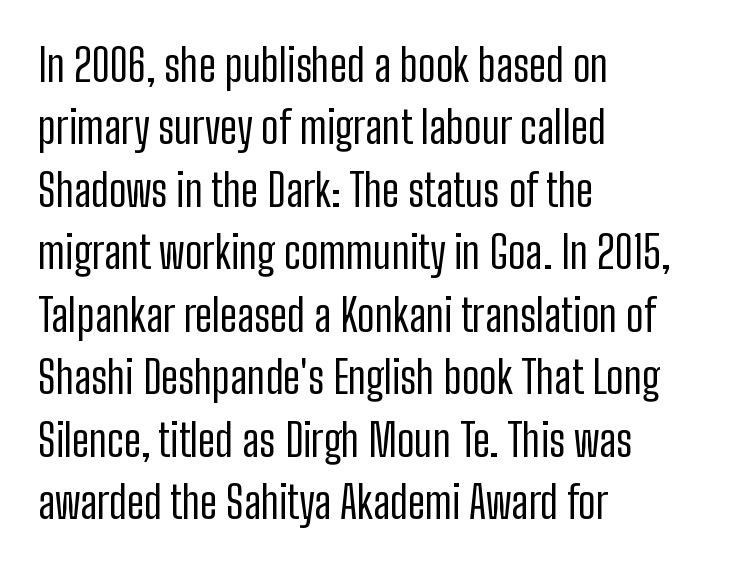
The image shows 44 px regular-weight, condensed sans-serif type, upright; set left-aligned, normal line spacing (1.42x), normal letter spacing, not underlined; low stroke contrast and a medium x-height.
